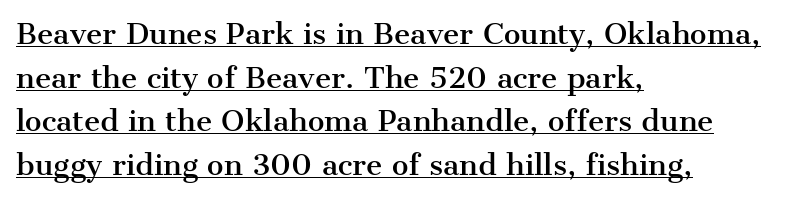
The image shows 28 px serif type, upright; set left-aligned, normal line spacing (1.56x), normal letter spacing, underlined; medium stroke contrast and a medium x-height.
